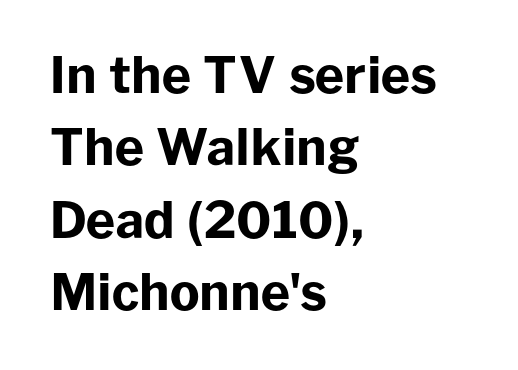
The image shows 50 px bold sans-serif type, upright; set left-aligned, normal line spacing (1.45x), normal letter spacing, not underlined; low stroke contrast and a medium x-height.
